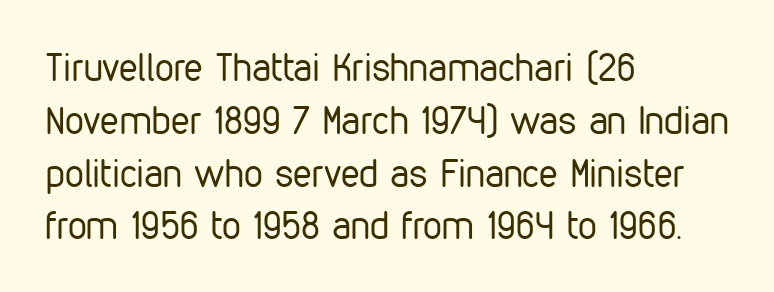
Q: Is the text bold? A: No.
Q: Is the text italic (slanted)? A: No, it is upright.
Q: Is the typeface a serif or a sans-serif typeface? A: Sans-serif.
Q: Is the text underlined? A: No.
Q: How is the paragraph aligned? A: Left-aligned.
Q: Is the spacing between letters normal or unusually wide? A: Normal.
Q: Is the spacing between lines tight, normal or loose? A: Normal.
Q: Width (condensed, normal, or wide)? A: Condensed.
Q: Stroke contrast? A: Low.
Q: x-height? A: Medium.
Q: Monospaced? A: No.
